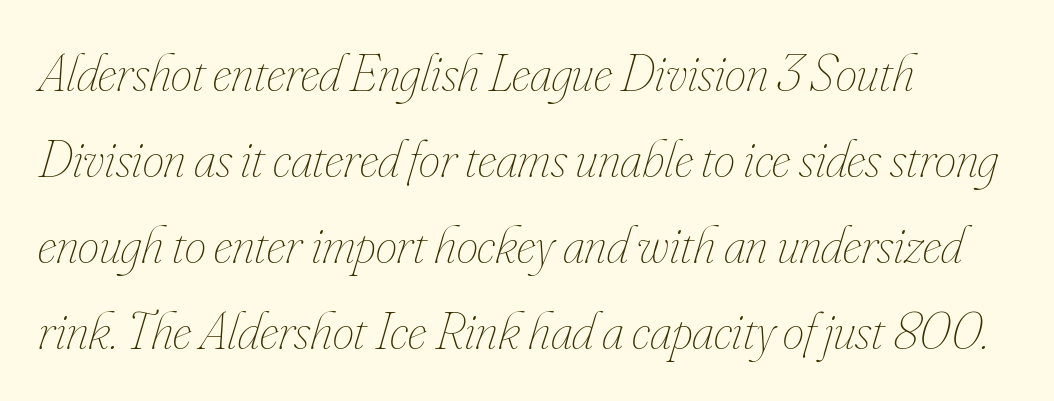
The image shows 54 px thin, condensed type, italic (leaning right); set left-aligned, normal line spacing (1.59x), normal letter spacing, not underlined; low stroke contrast and a small x-height.
